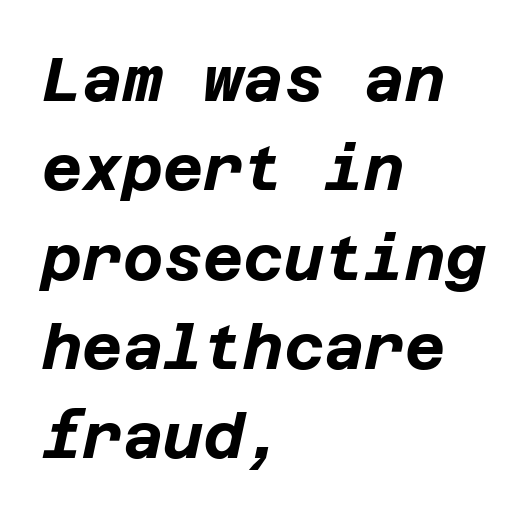
Underline: absent. The glyphs have the mass of a bold cut. Visually the block forms a straight wall on the left and a jagged coastline on the right. Inter-character spacing is left at the font's built-in metrics. The specimen reads as italic at a glance.
